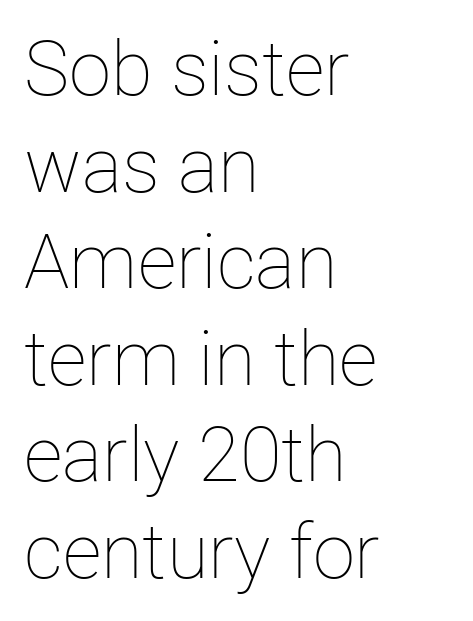
Q: Is the text bold? A: No.
Q: Is the text italic (slanted)? A: No, it is upright.
Q: Is the text underlined? A: No.
Q: How is the paragraph aligned? A: Left-aligned.
Q: Is the spacing between letters normal or unusually wide? A: Normal.
Q: Is the spacing between lines tight, normal or loose? A: Normal.
Q: Width (condensed, normal, or wide)? A: Normal.
Q: Stroke contrast? A: Low.
Q: x-height? A: Medium.
Q: Monospaced? A: No.
